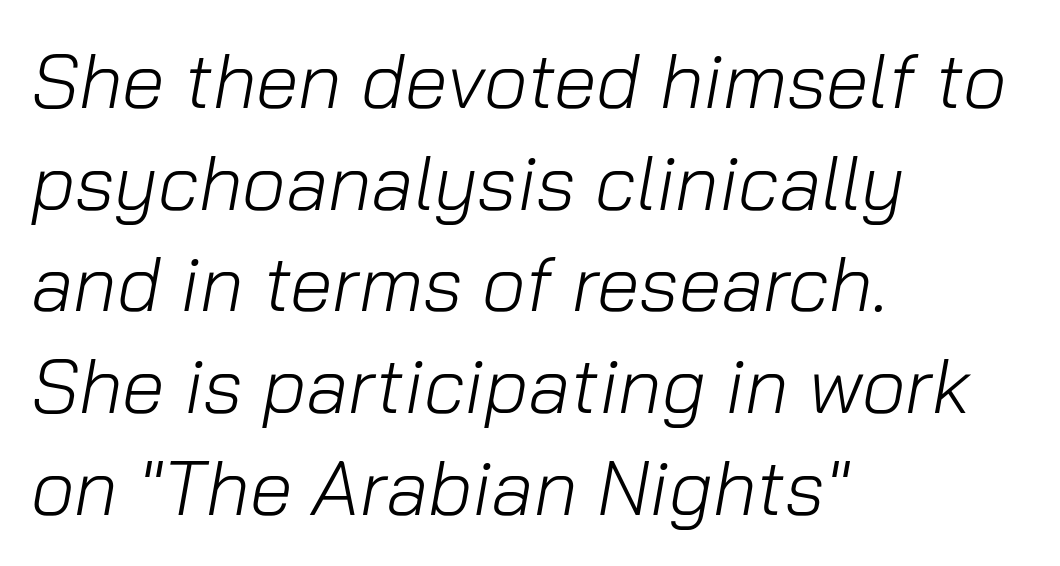
The typography opts for an oblique posture over an upright one. Short and long lines alike share a common starting point at left. The font is comparable to plain body text, perhaps lighter. Glance below the letters and you will spot only blank space. Think of a printed novel: that variable character pitch is what you see here.
